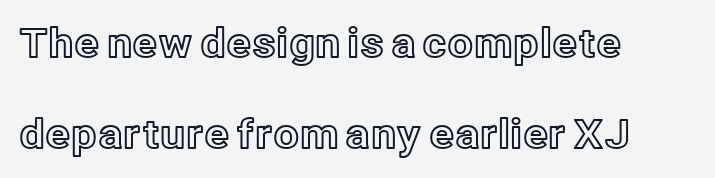
The image shows 40 px text type, upright; set left-aligned, loose line spacing (2.28x), normal letter spacing, not underlined; a medium x-height.
